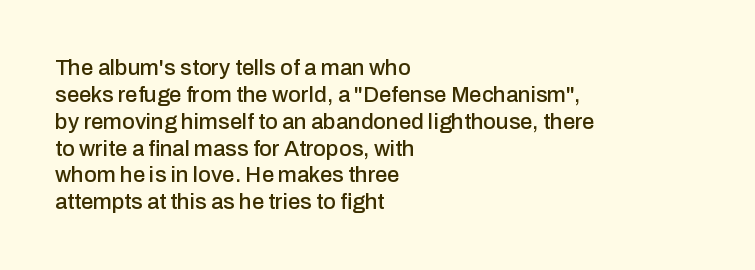
The image shows 22 px text type, upright; set left-aligned, line spacing 1.22x, normal letter spacing, not underlined.
